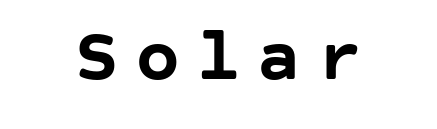
The image shows 76 px semibold sans-serif type, upright; set centered, unusually wide letter spacing (+0.2 em), not underlined; low stroke contrast and a large x-height.
